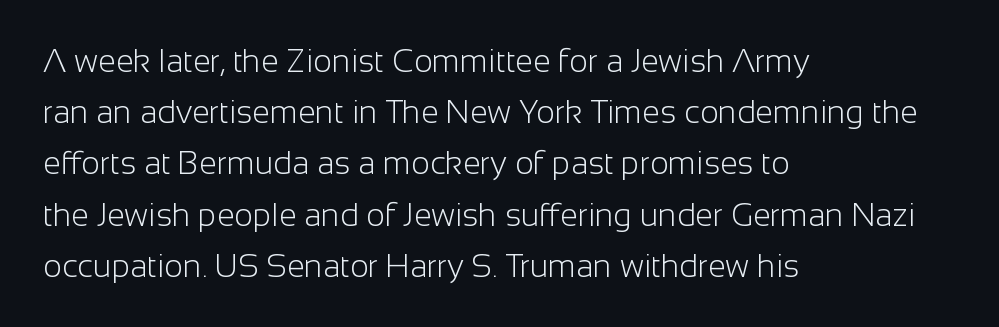
The space between consecutive lines is moderate. Look at the bottom of the vertical strokes: they stop flat, with no serifs. Horizontally, the lines are justified to the leading edge only. Do the characters align in a grid? No, the font is proportional.
